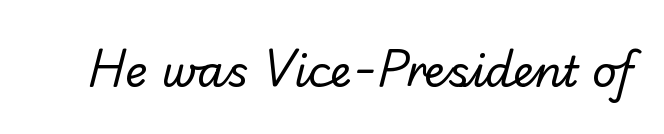
Q: Is the text bold? A: No.
Q: Is the typeface a serif or a sans-serif typeface? A: Sans-serif.
Q: Is the text underlined? A: No.
Q: Is the spacing between letters normal or unusually wide? A: Normal.
Q: Width (condensed, normal, or wide)? A: Normal.
Q: Stroke contrast? A: Low.
Q: x-height? A: Small.
Q: Monospaced? A: No.
